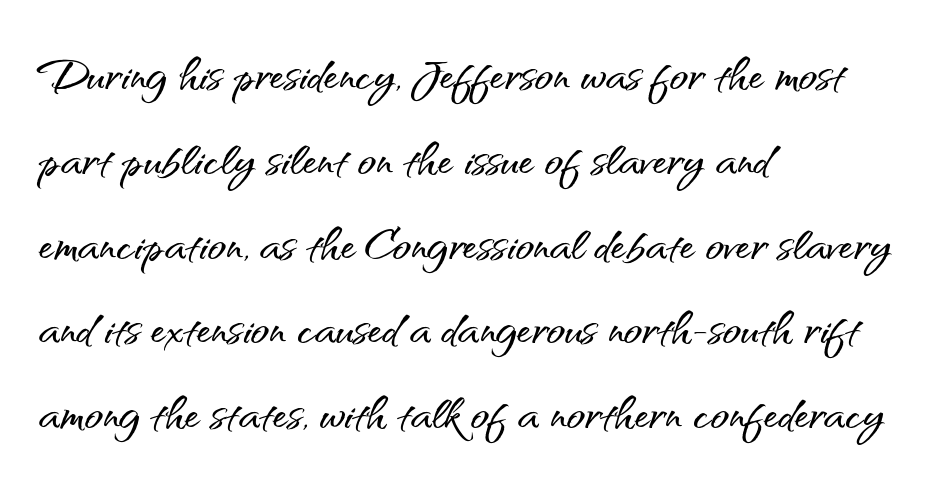
Is the block centered? No — it sits flush against the left margin. The block of text has a typical density, with ordinary space between rows. What kind of face is this? One without serifs — a sans. Check the space under the baseline: it is left empty. No extra tracking has been applied to these lines.
